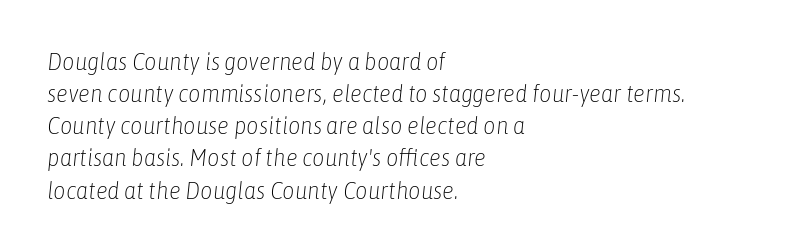
Q: Is the text bold? A: No.
Q: Is the text italic (slanted)? A: Yes, it leans right by about 6 degrees.
Q: Is the text underlined? A: No.
Q: How is the paragraph aligned? A: Left-aligned.
Q: Is the spacing between letters normal or unusually wide? A: Normal.
Q: Is the spacing between lines tight, normal or loose? A: Normal.
